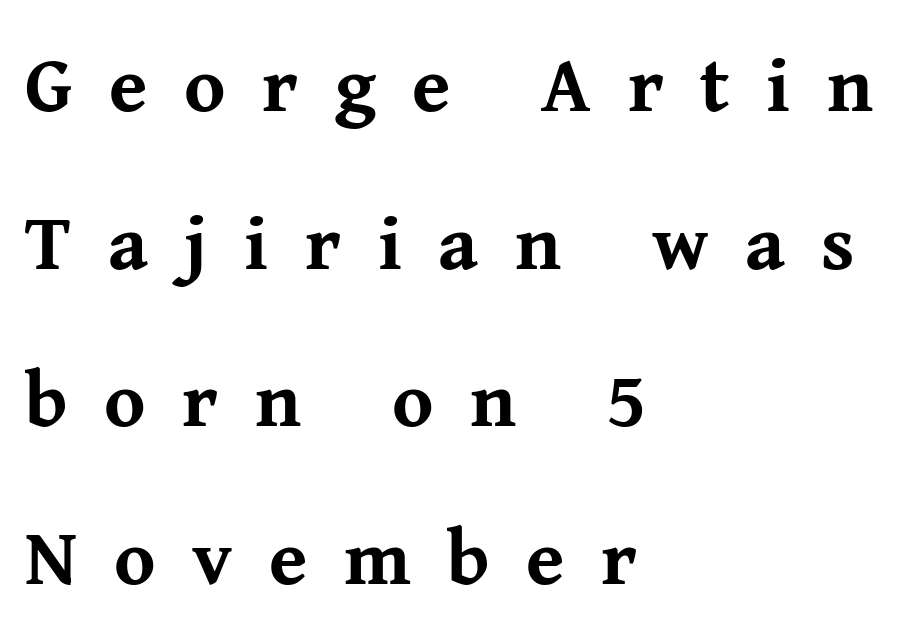
Q: Is the text bold? A: Yes.
Q: Is the text italic (slanted)? A: No, it is upright.
Q: Is the typeface a serif or a sans-serif typeface? A: Serif.
Q: Is the text underlined? A: No.
Q: How is the paragraph aligned? A: Left-aligned.
Q: Is the spacing between letters normal or unusually wide? A: Unusually wide.
Q: Is the spacing between lines tight, normal or loose? A: Loose.
Q: Width (condensed, normal, or wide)? A: Normal.
Q: Stroke contrast? A: Medium.
Q: x-height? A: Medium.
Q: Monospaced? A: No.
